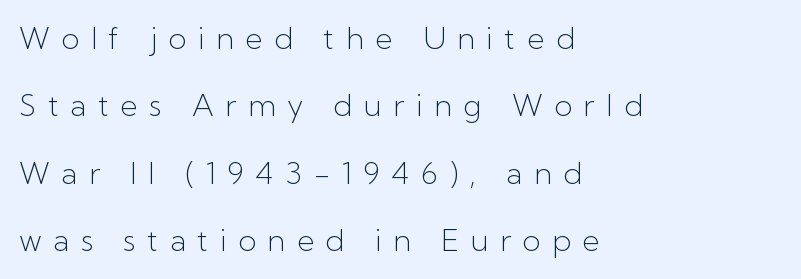
The image shows 30 px light sans-serif type, upright; set left-aligned, loose line spacing (2.25x), unusually wide letter spacing (+0.38 em), not underlined; low stroke contrast and a medium x-height.
